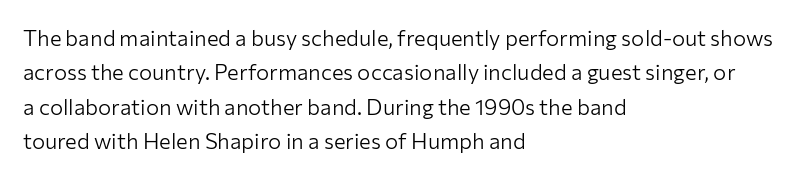
Q: Is the text bold? A: No.
Q: Is the text italic (slanted)? A: No, it is upright.
Q: Is the text underlined? A: No.
Q: How is the paragraph aligned? A: Left-aligned.
Q: Is the spacing between letters normal or unusually wide? A: Normal.
Q: Is the spacing between lines tight, normal or loose? A: Normal.
